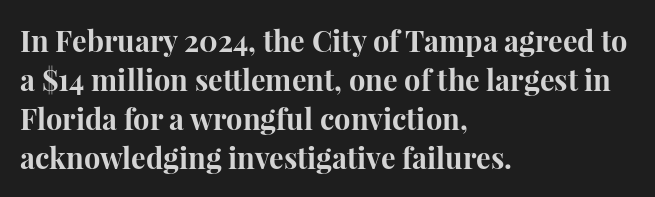
The image shows 29 px bold serif type, upright; set left-aligned, normal line spacing (1.34x), normal letter spacing, not underlined; high stroke contrast and a medium x-height.
